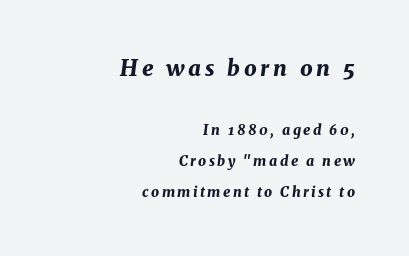
Q: Is the text bold? A: Yes.
Q: Is the text italic (slanted)? A: Yes, it leans right by about 8 degrees.
Q: Is the text underlined? A: No.
Q: How is the paragraph aligned? A: Right-aligned.
Q: Is the spacing between lines tight, normal or loose? A: Loose.
Q: Which block of text is set in a larger size, the first (top) or the second (bottom)? A: The first (top) one.
